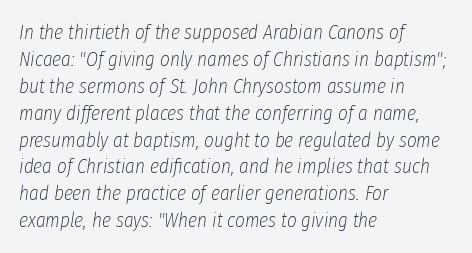
{"italic": "yes", "lean": "right", "slant_degrees": 8, "bold": "no", "underline": "no", "align": "left", "line_spacing": "normal", "line_spacing_ratio": 1.28, "letter_spacing": "normal", "letter_spacing_em": 0.0, "glyph_px": 21}
